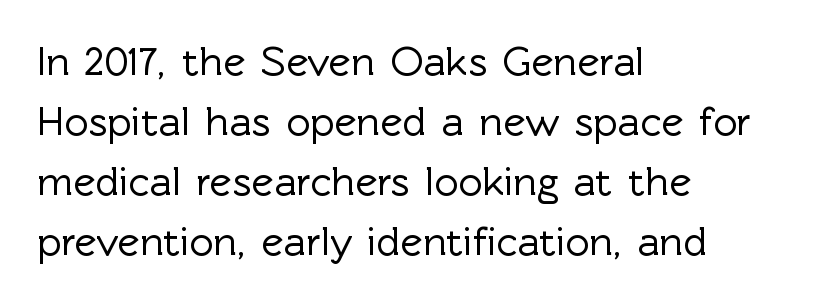
Leading: standard. Which margin do the lines hug? The left one — the right edge is uneven. The passage shown is typeset with a sans-serif family. The passage shown has conventional tracking throughout. Posture: upright roman.
